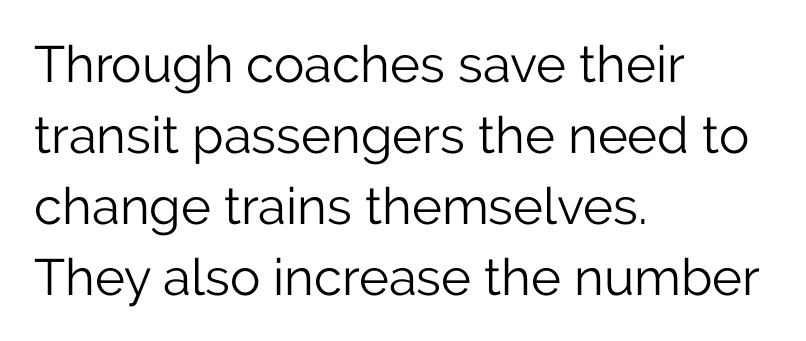
{"serif": "no", "italic": "no", "bold": "no", "weight": "light", "width": "normal", "stroke_contrast": "low", "x_height": "medium", "monospaced": "no", "underline": "no", "align": "left", "line_spacing": "normal", "line_spacing_ratio": 1.39, "letter_spacing": "normal", "letter_spacing_em": 0.0, "glyph_px": 51}
